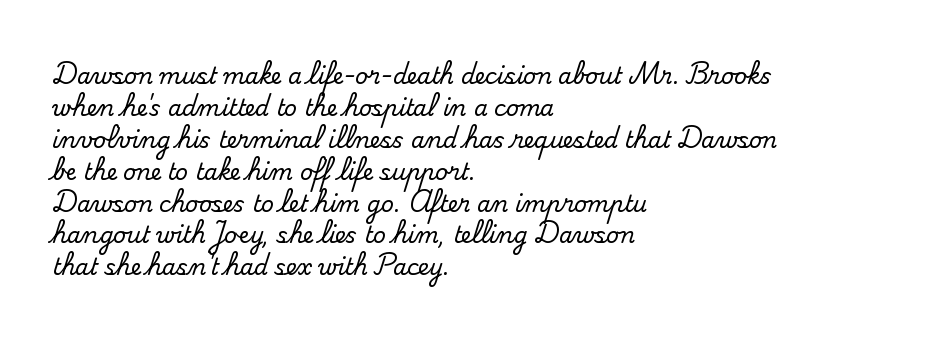
Q: Is the text italic (slanted)? A: Yes.
Q: Is the text underlined? A: No.
Q: How is the paragraph aligned? A: Left-aligned.
Q: Is the spacing between letters normal or unusually wide? A: Normal.
Q: Is the spacing between lines tight, normal or loose? A: Normal.
